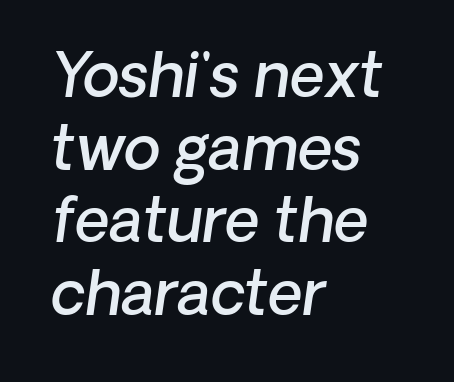
Q: Is the text bold? A: Semi-bold.
Q: Is the text italic (slanted)? A: Yes, it leans right by about 8 degrees.
Q: Is the text underlined? A: No.
Q: How is the paragraph aligned? A: Left-aligned.
Q: Is the spacing between letters normal or unusually wide? A: Normal.
Q: Width (condensed, normal, or wide)? A: Normal.
Q: Stroke contrast? A: Low.
Q: x-height? A: Medium.
Q: Monospaced? A: No.
